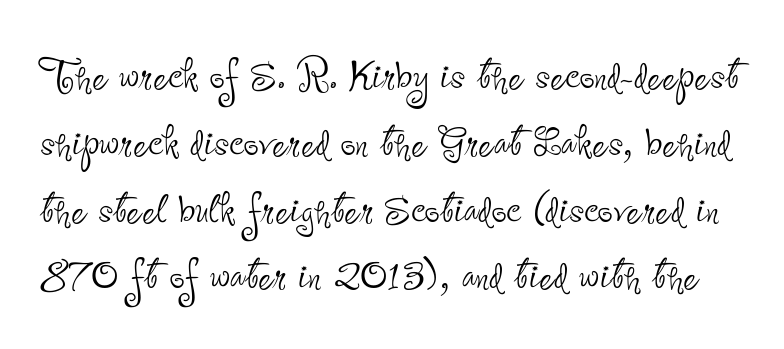
{"serif": "no", "bold": "no", "weight": "thin", "width": "condensed", "stroke_contrast": "low", "x_height": "small", "monospaced": "no", "underline": "no", "line_spacing": "normal", "line_spacing_ratio": 1.26, "letter_spacing": "normal", "letter_spacing_em": 0.0, "glyph_px": 53}
